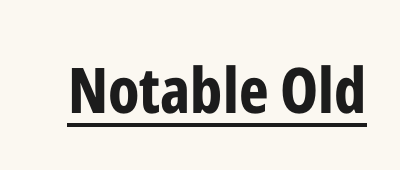
Compared with undecorated copy, this sample adds a rule below the words. Default kerning and tracking; the words read as compact shapes. Classification — sans serif. You could not count columns in this text — the font is proportionally spaced. The strokes are fattened all the way to bold. Upright lettering throughout.
